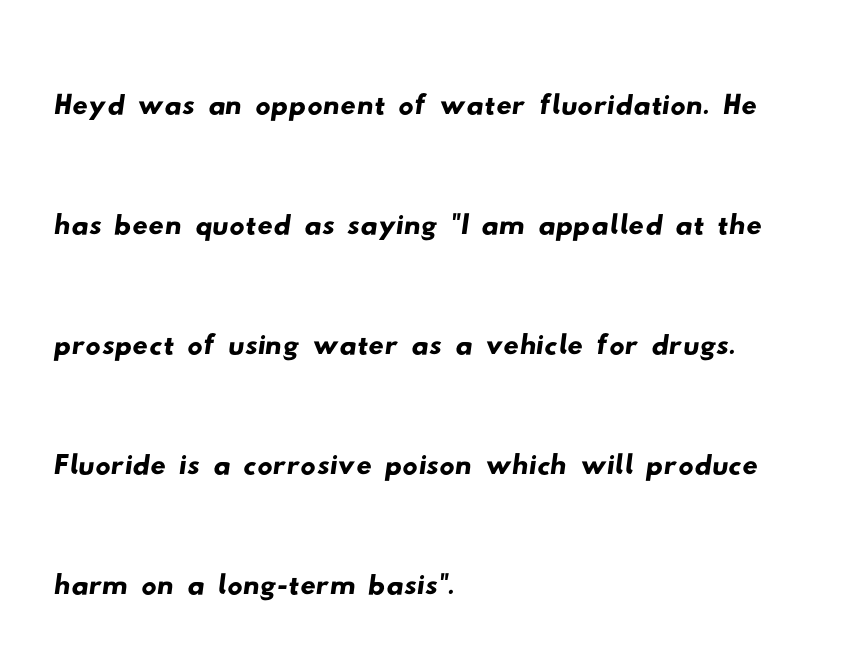
The designer went with a sans here, leaving each stem footless. Vertical spacing — default. Students, note that the glyphs here touch the page at normal intervals. The words here are not underlined. Note the varied advance widths — an 'i' is clearly narrower than an 'm'. One-word summary of the alignment: left.
